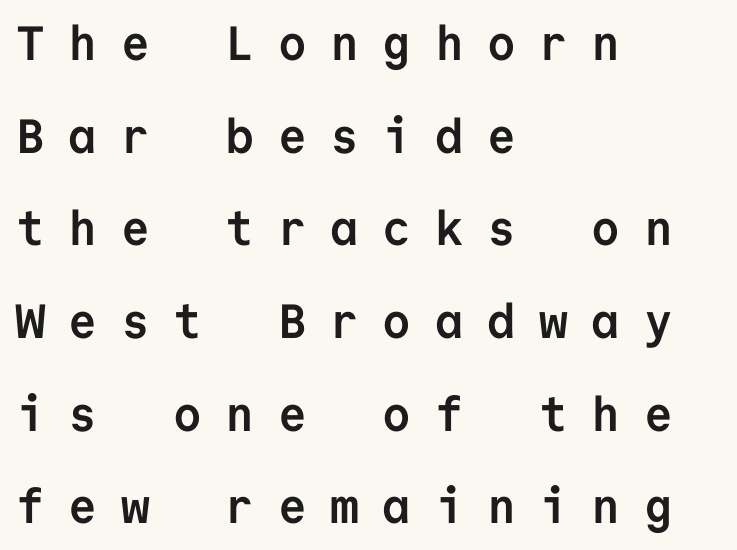
{"serif": "no", "italic": "no", "bold": "yes", "weight": "semibold", "width": "normal", "stroke_contrast": "low", "x_height": "medium", "monospaced": "yes", "underline": "no", "align": "left", "line_spacing": "loose", "line_spacing_ratio": 1.93, "letter_spacing": "wide", "letter_spacing_em": 0.49, "glyph_px": 48}
